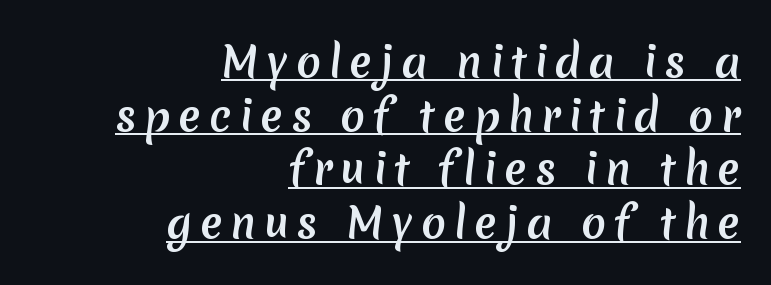
A typesetter would call this leading conventional body-copy spacing. The typesetter chose a ragged-left arrangement here. Each line of the rendering has a horizontal stroke beneath the glyphs. Think of a printed novel: that variable character pitch is what you see here.
